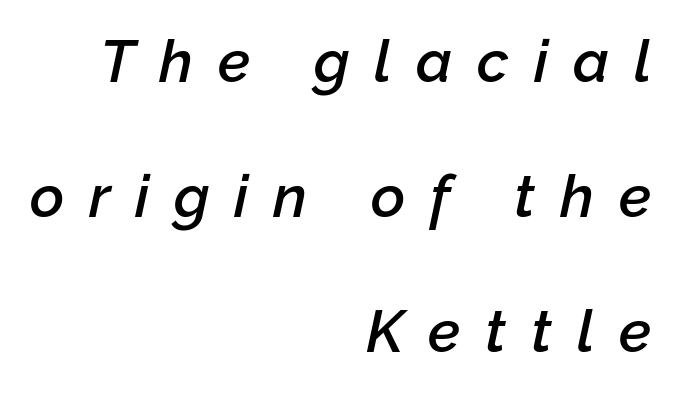
{"italic": "yes", "lean": "right", "slant_degrees": 12, "bold": "semi", "weight": "semibold", "width": "normal", "stroke_contrast": "low", "x_height": "medium", "monospaced": "no", "underline": "no", "align": "right", "line_spacing": "loose", "line_spacing_ratio": 2.29, "letter_spacing": "wide", "letter_spacing_em": 0.42, "glyph_px": 59}
